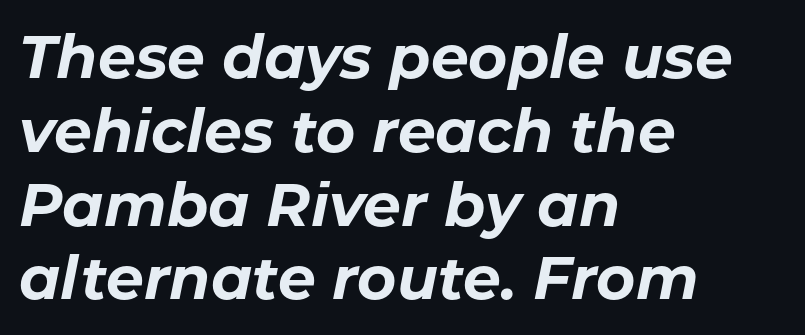
The image shows 60 px bold type, italic (leaning right); set left-aligned, line spacing 1.23x, normal letter spacing, not underlined; low stroke contrast and a medium x-height.
